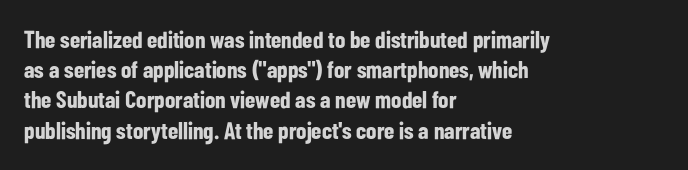
{"italic": "no", "bold": "yes", "underline": "no", "align": "left", "line_spacing": "normal", "line_spacing_ratio": 1.26, "letter_spacing": "normal", "letter_spacing_em": 0.0, "glyph_px": 24}
